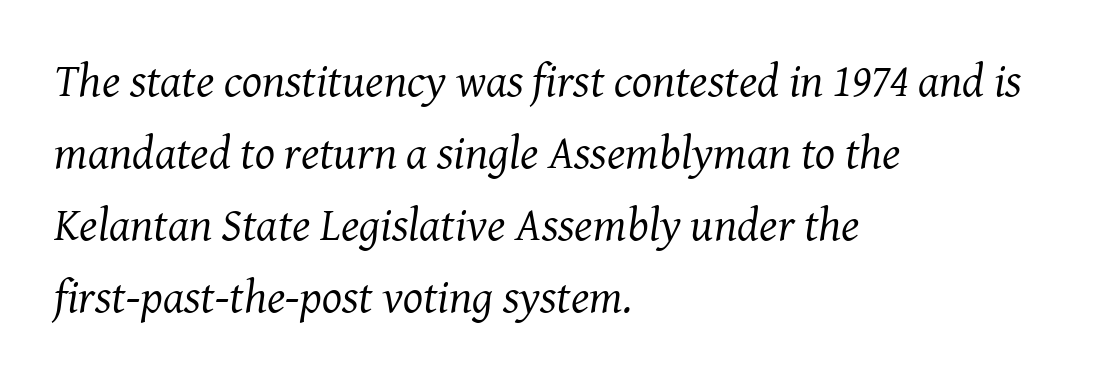
{"serif": "yes", "italic": "yes", "lean": "right", "slant_degrees": 8, "bold": "no", "weight": "regular", "width": "normal", "stroke_contrast": "medium", "x_height": "medium", "monospaced": "no", "underline": "no", "align": "left", "line_spacing": "normal", "line_spacing_ratio": 1.53, "letter_spacing": "normal", "letter_spacing_em": 0.0, "glyph_px": 47}
